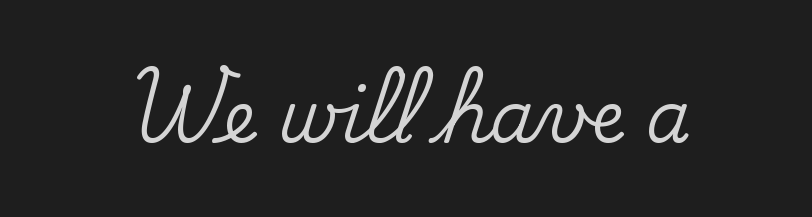
The image shows 72 px text type; set normal letter spacing, not underlined; medium stroke contrast and a small x-height.
